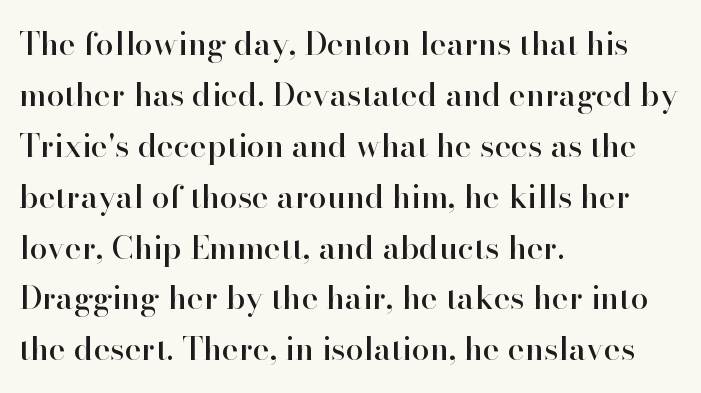
The image shows 32 px serif type, upright; set left-aligned, normal line spacing (1.59x), normal letter spacing, not underlined; high stroke contrast and a small x-height.
